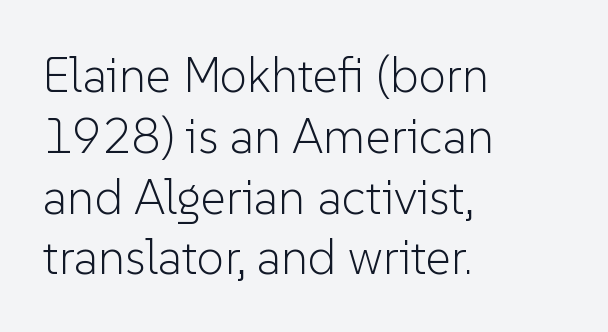
{"serif": "no", "italic": "no", "bold": "no", "weight": "light", "width": "normal", "stroke_contrast": "low", "x_height": "medium", "monospaced": "no", "underline": "no", "align": "left", "line_spacing_ratio": 1.24, "letter_spacing": "normal", "letter_spacing_em": 0.0, "glyph_px": 49}
